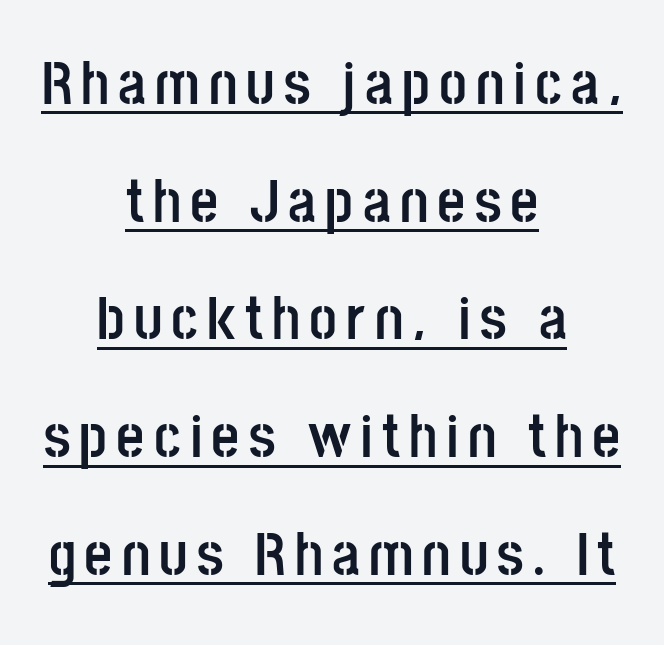
{"serif": "no", "italic": "no", "bold": "yes", "weight": "semibold", "width": "condensed", "stroke_contrast": "low", "x_height": "large", "monospaced": "no", "underline": "yes", "align": "center", "line_spacing": "loose", "line_spacing_ratio": 1.93, "glyph_px": 61}
